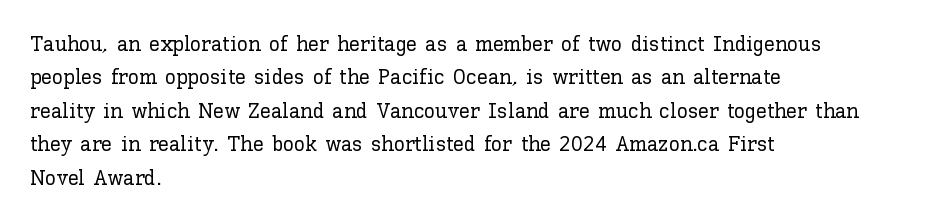
The image shows 22 px text type, upright; set left-aligned, normal line spacing (1.52x), normal letter spacing, not underlined.
